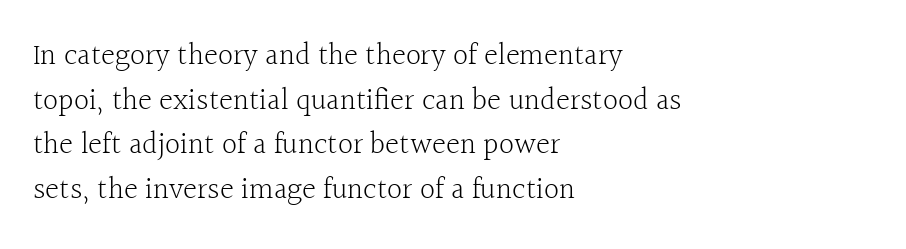
The rendering uses natural spacing where letterforms have individual widths. Serif or sans? Serif — the stroke terminals have little feet. No heavy texture on the line: the type isn't bold. All the whitespace from short lines collects on the right.
